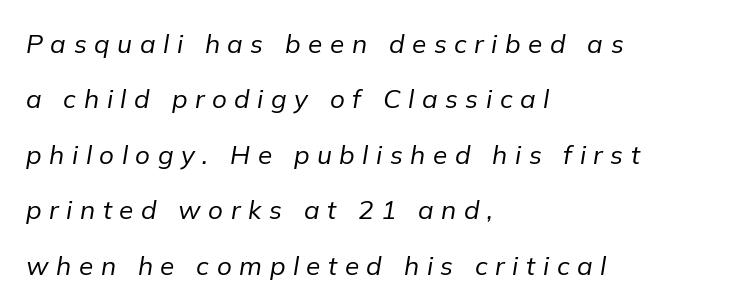
Nothing heavy about these letters — not bold at all. The passage shown leans; its letterforms are oblique. Caption: multi-line text, flush left, ragged right. Underlining? Definitely not there. Between one letter and the next there's a generous, obvious gap. Honestly, the rows look like they've been pulled way apart.
